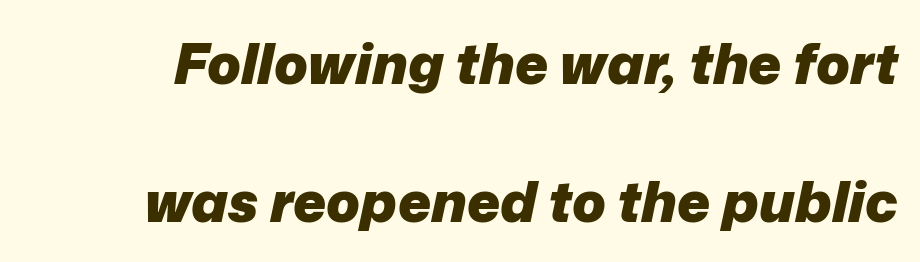
{"italic": "yes", "lean": "right", "slant_degrees": 12, "bold": "yes", "weight": "heavy", "width": "normal", "stroke_contrast": "low", "x_height": "medium", "monospaced": "no", "underline": "no", "line_spacing": "loose", "line_spacing_ratio": 2.46, "letter_spacing": "normal", "letter_spacing_em": 0.0, "glyph_px": 56}
